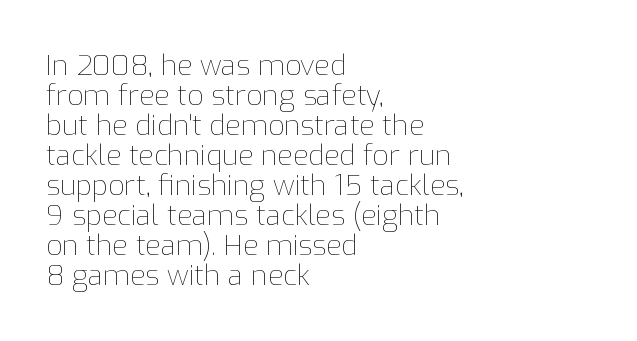
Q: Is the text bold? A: No.
Q: Is the text italic (slanted)? A: No, it is upright.
Q: Is the text underlined? A: No.
Q: How is the paragraph aligned? A: Left-aligned.
Q: Is the spacing between letters normal or unusually wide? A: Normal.
Q: Is the spacing between lines tight, normal or loose? A: Tight.
Q: Width (condensed, normal, or wide)? A: Normal.
Q: Stroke contrast? A: Low.
Q: x-height? A: Medium.
Q: Monospaced? A: No.
